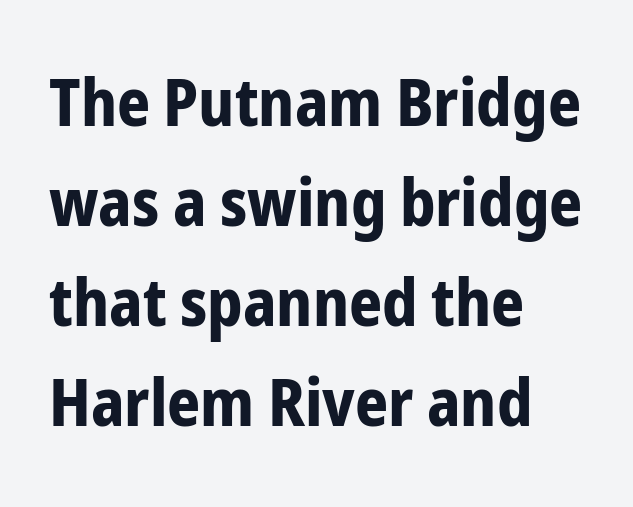
Q: Is the text bold? A: Yes.
Q: Is the text italic (slanted)? A: No, it is upright.
Q: Is the typeface a serif or a sans-serif typeface? A: Sans-serif.
Q: Is the text underlined? A: No.
Q: How is the paragraph aligned? A: Left-aligned.
Q: Is the spacing between letters normal or unusually wide? A: Normal.
Q: Is the spacing between lines tight, normal or loose? A: Normal.
Q: Width (condensed, normal, or wide)? A: Condensed.
Q: Stroke contrast? A: Low.
Q: x-height? A: Medium.
Q: Monospaced? A: No.
